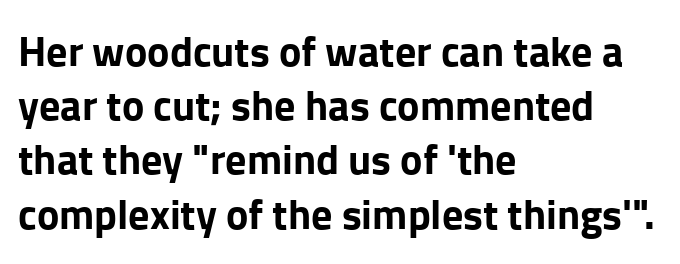
Q: Is the text bold? A: Yes.
Q: Is the text italic (slanted)? A: No, it is upright.
Q: Is the typeface a serif or a sans-serif typeface? A: Sans-serif.
Q: Is the text underlined? A: No.
Q: How is the paragraph aligned? A: Left-aligned.
Q: Is the spacing between letters normal or unusually wide? A: Normal.
Q: Is the spacing between lines tight, normal or loose? A: Normal.
Q: Width (condensed, normal, or wide)? A: Normal.
Q: Stroke contrast? A: Low.
Q: x-height? A: Medium.
Q: Monospaced? A: No.
